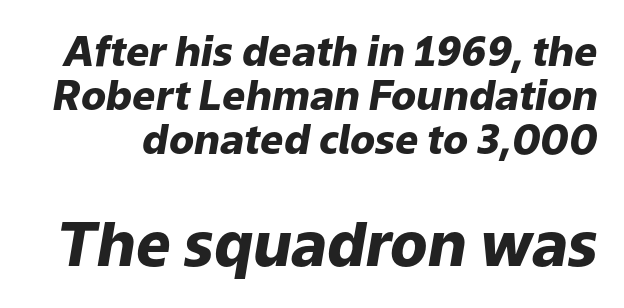
The foot of each line stays bare and open. Which of the two is more prominent by size? The second, at the bottom. Inter-character spacing is left at the font's built-in metrics. This is oblique type, the kind used for emphasis or titles. Is this a fixed-width face? No — the glyphs have proportional, varying widths.
